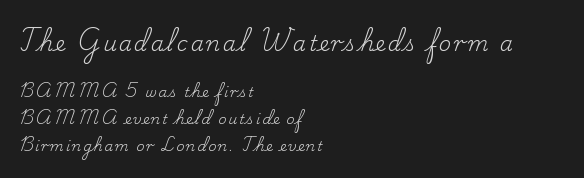
Q: Is the text bold? A: No.
Q: Is the text italic (slanted)? A: Yes.
Q: Is the text underlined? A: No.
Q: How is the paragraph aligned? A: Left-aligned.
Q: Is the spacing between lines tight, normal or loose? A: Loose.
Q: Which block of text is set in a larger size, the first (top) or the second (bottom)? A: The first (top) one.
